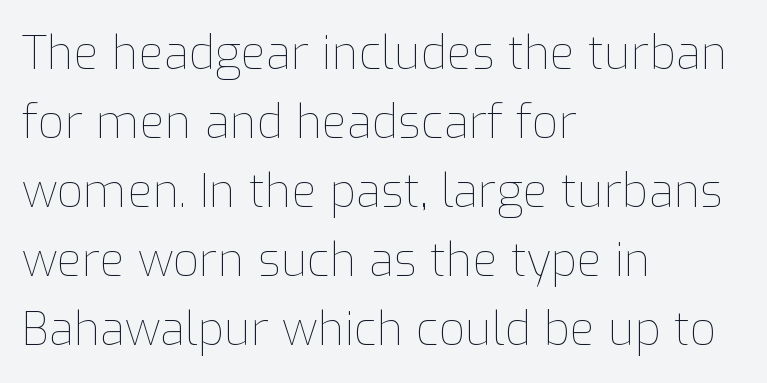
If you drew a line through each stem, it would be perfectly vertical. Spacing verdict: proportional, widths tailored to each character. Characters follow at the spacing the type designer built in. The rendering uses a moderate line-height, typical for paragraphs. No extra ink here — the face is not bold.
